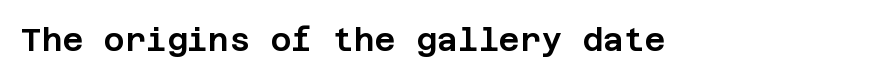
The image shows 32 px sans-serif type, upright; set normal letter spacing, not underlined; low stroke contrast and a large x-height.
